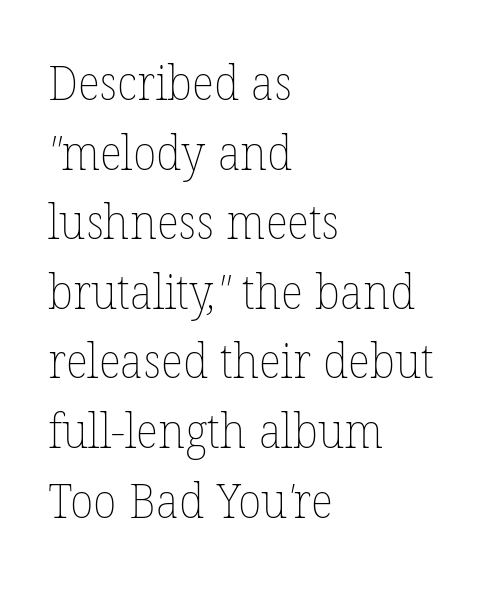
Q: Is the text bold? A: No.
Q: Is the text underlined? A: No.
Q: How is the paragraph aligned? A: Left-aligned.
Q: Is the spacing between letters normal or unusually wide? A: Normal.
Q: Is the spacing between lines tight, normal or loose? A: Normal.
Q: Width (condensed, normal, or wide)? A: Normal.
Q: Stroke contrast? A: Low.
Q: x-height? A: Medium.
Q: Monospaced? A: No.
